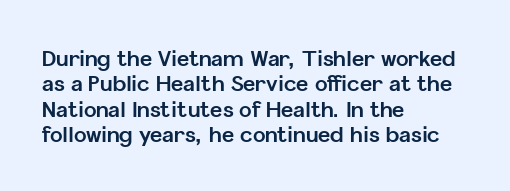
{"italic": "no", "bold": "yes", "underline": "no", "align": "left", "line_spacing_ratio": 1.21, "letter_spacing": "normal", "letter_spacing_em": 0.0, "glyph_px": 21}
